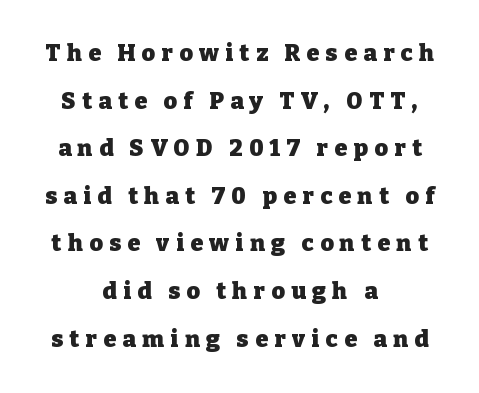
{"italic": "no", "bold": "yes", "underline": "no", "align": "center", "line_spacing": "loose", "line_spacing_ratio": 2.07, "letter_spacing": "wide", "letter_spacing_em": 0.28, "glyph_px": 23}
